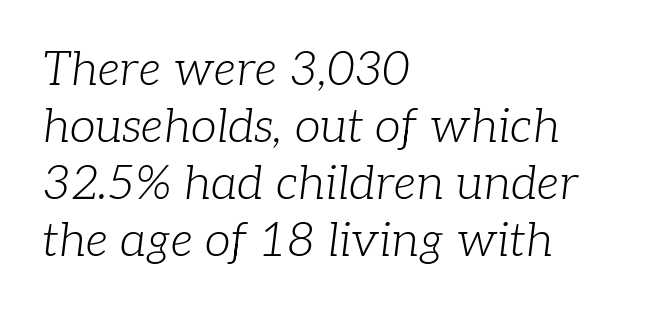
Do the characters align in a grid? No, the font is proportional. If you drew a line through each stem, it would be angled. Short and long lines alike share a common starting point at left. Glance below the letters and you will spot only blank space. The horizontal fit of the characters is conventional and even. Yep, those are serifs on the letters.
